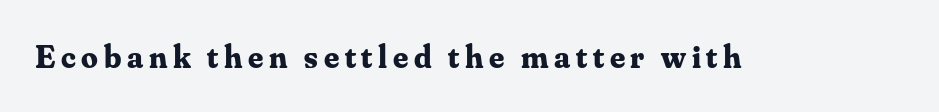
{"serif": "yes", "italic": "no", "bold": "yes", "weight": "bold", "width": "normal", "stroke_contrast": "medium", "x_height": "small", "monospaced": "no", "underline": "no", "glyph_px": 33}
